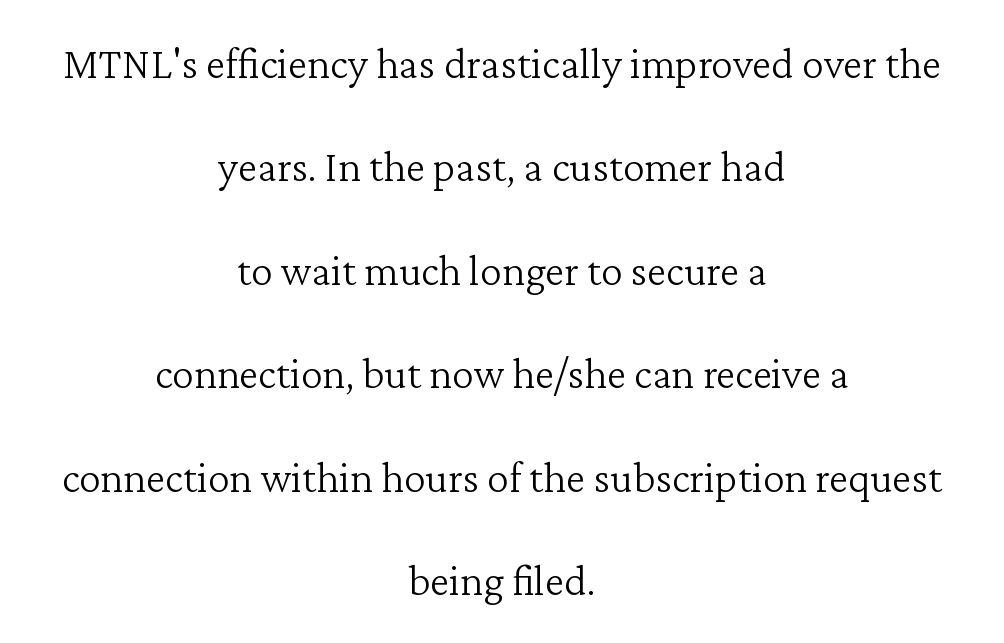
Q: Is the text bold? A: No.
Q: Is the text italic (slanted)? A: No, it is upright.
Q: Is the typeface a serif or a sans-serif typeface? A: Serif.
Q: Is the text underlined? A: No.
Q: How is the paragraph aligned? A: Centered.
Q: Is the spacing between letters normal or unusually wide? A: Normal.
Q: Is the spacing between lines tight, normal or loose? A: Loose.
Q: Width (condensed, normal, or wide)? A: Normal.
Q: Stroke contrast? A: Low.
Q: x-height? A: Medium.
Q: Monospaced? A: No.
